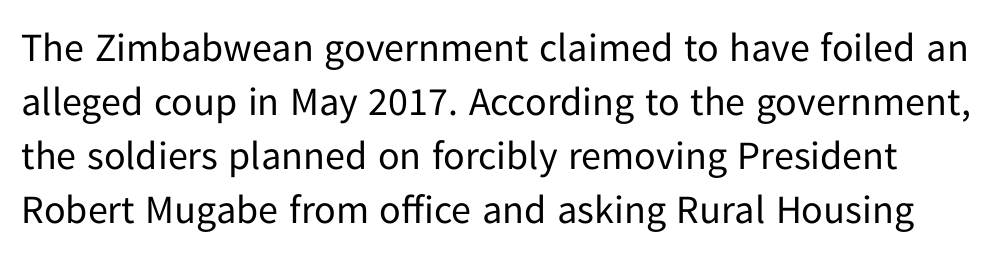
Q: Is the text bold? A: No.
Q: Is the text italic (slanted)? A: No, it is upright.
Q: Is the typeface a serif or a sans-serif typeface? A: Sans-serif.
Q: Is the text underlined? A: No.
Q: Is the spacing between letters normal or unusually wide? A: Normal.
Q: Is the spacing between lines tight, normal or loose? A: Normal.
Q: Width (condensed, normal, or wide)? A: Normal.
Q: Stroke contrast? A: Low.
Q: x-height? A: Medium.
Q: Monospaced? A: No.
